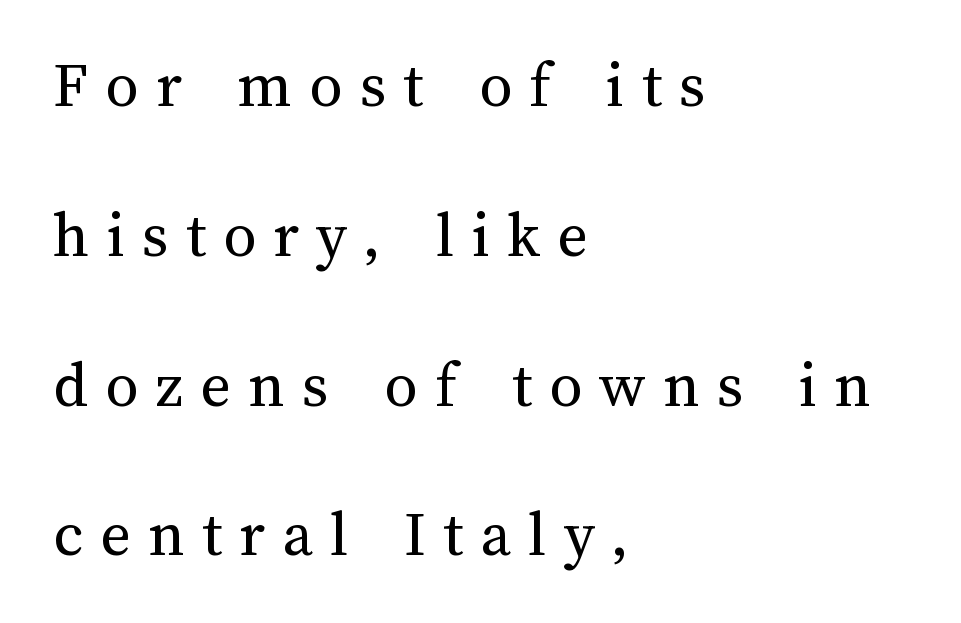
{"italic": "no", "bold": "no", "weight": "regular", "width": "normal", "stroke_contrast": "medium", "x_height": "medium", "monospaced": "no", "underline": "no", "align": "left", "line_spacing": "loose", "line_spacing_ratio": 2.27, "letter_spacing": "wide", "letter_spacing_em": 0.26, "glyph_px": 66}
